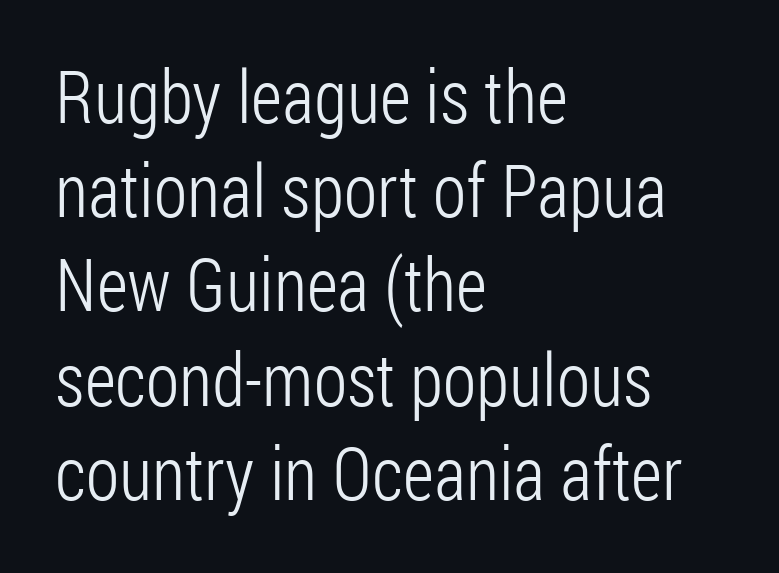
The image shows 73 px light, condensed sans-serif type, upright; set left-aligned, normal line spacing (1.29x), normal letter spacing, not underlined; low stroke contrast and a medium x-height.
